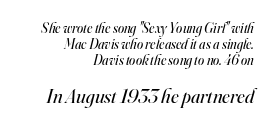
The block of text is dense from top to bottom, with scant space between rows. Nothing unusual about the tracking: characters are spaced as the font intends. The foot of each line stays bare and open. Visually, the bottom section dominates because its glyphs are scaled up. Every row of glyphs terminates at an identical x-position on the right.
